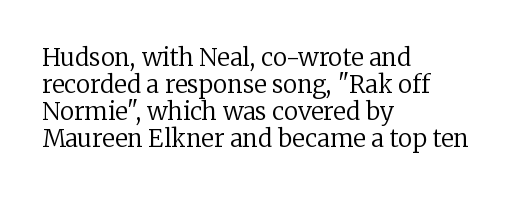
Q: Is the text bold? A: No.
Q: Is the text italic (slanted)? A: No, it is upright.
Q: Is the text underlined? A: No.
Q: How is the paragraph aligned? A: Left-aligned.
Q: Is the spacing between letters normal or unusually wide? A: Normal.
Q: Is the spacing between lines tight, normal or loose? A: Tight.
